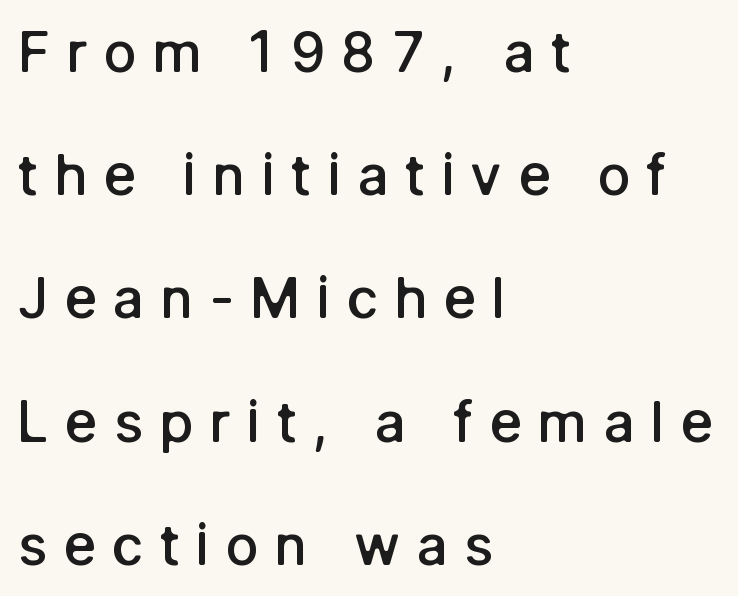
{"serif": "no", "italic": "no", "bold": "semi", "weight": "semibold", "width": "normal", "stroke_contrast": "low", "x_height": "medium", "monospaced": "no", "underline": "no", "align": "left", "line_spacing": "loose", "line_spacing_ratio": 2.2, "letter_spacing": "wide", "letter_spacing_em": 0.28, "glyph_px": 56}
